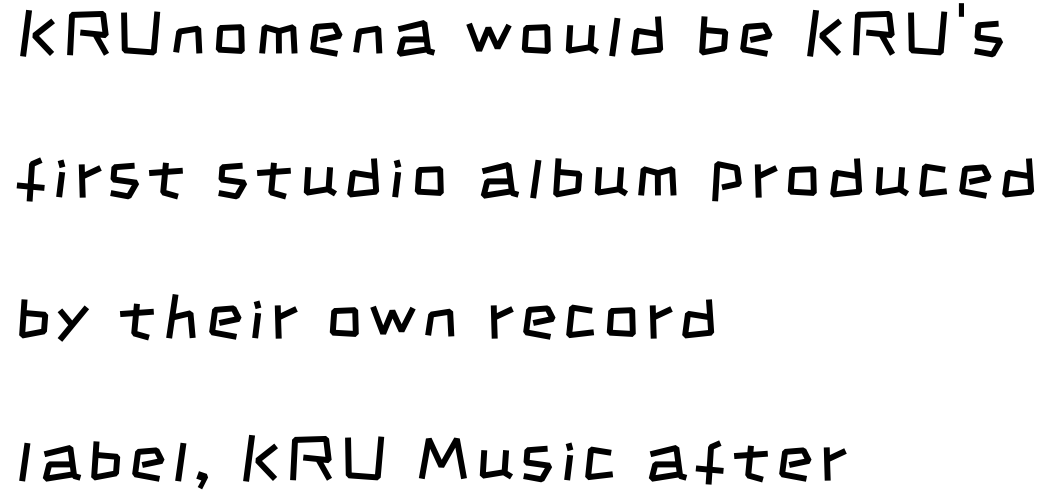
Horizontal bands of white between lines are thick stripes. The rag falls on the right side of this text block. This sample has the flowing, uneven cadence of proportional lettering. The strokes are not fattened; the text isn't bold.
